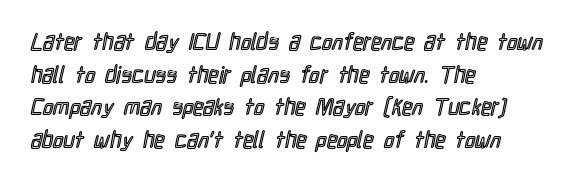
{"underline": "no", "align": "left", "line_spacing": "normal", "line_spacing_ratio": 1.42, "letter_spacing": "normal", "letter_spacing_em": 0.0, "glyph_px": 23}
